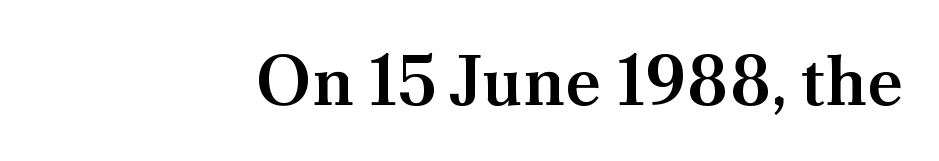
The image shows 70 px semibold serif type, upright; set right-aligned, normal letter spacing, not underlined; medium stroke contrast and a small x-height.
